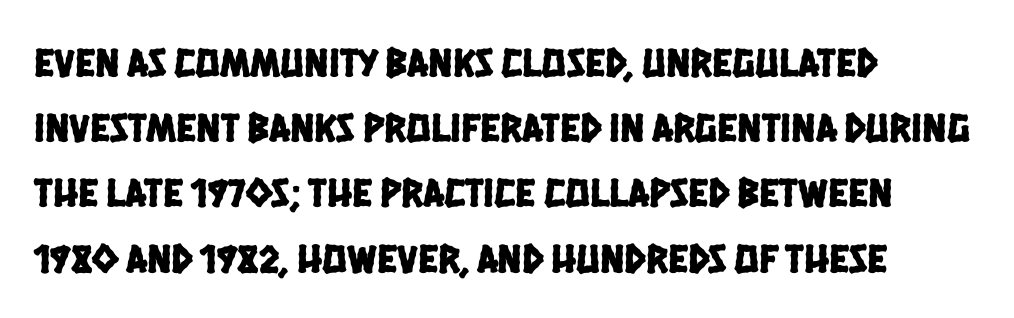
Character widths vary here, with narrow letters taking less room than wide ones. The space directly below the letters is spotless. Check where the strokes stop: nothing finishes them off — pure sans. How would I describe the line gaps? Plain and ordinary. A student would call this left alignment; a typographer would say flush left, rag right.
